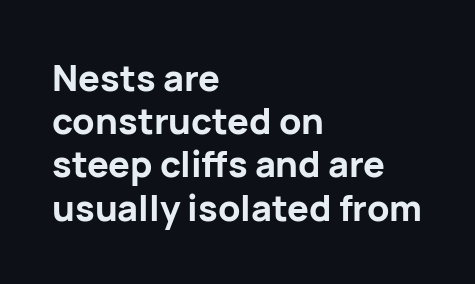
A sans-serif font was chosen for this passage. On the weight axis this lands at bold, roughly 700. Left-aligned paragraph, ragged on the right. Nope, not italic — everything's standing straight.
